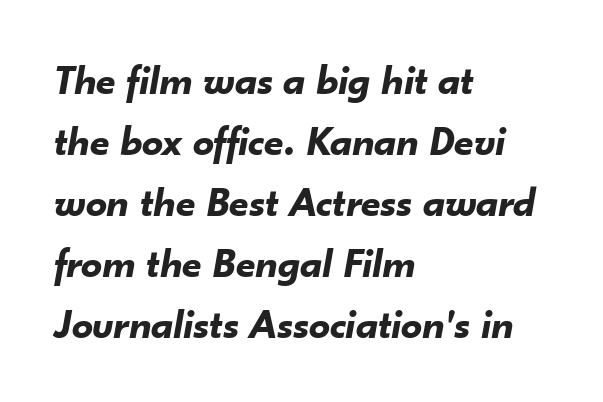
{"italic": "yes", "lean": "right", "slant_degrees": 10, "bold": "yes", "weight": "bold", "width": "normal", "stroke_contrast": "low", "x_height": "small", "monospaced": "no", "underline": "no", "align": "left", "line_spacing": "normal", "line_spacing_ratio": 1.45, "letter_spacing": "normal", "letter_spacing_em": 0.0, "glyph_px": 42}
